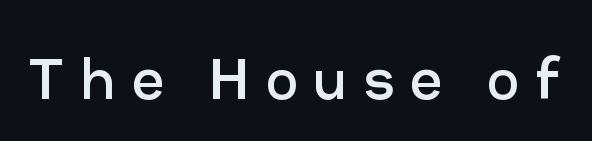
Q: Is the text bold? A: No.
Q: Is the text italic (slanted)? A: No, it is upright.
Q: Is the typeface a serif or a sans-serif typeface? A: Sans-serif.
Q: Is the text underlined? A: No.
Q: Is the spacing between letters normal or unusually wide? A: Unusually wide.
Q: Width (condensed, normal, or wide)? A: Normal.
Q: Stroke contrast? A: Low.
Q: x-height? A: Medium.
Q: Monospaced? A: No.
